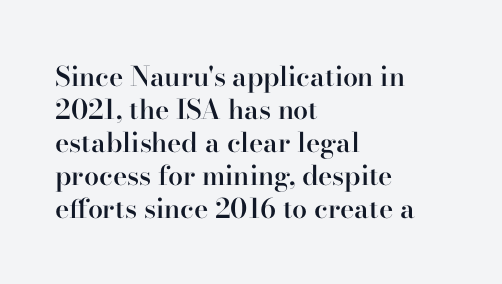
{"italic": "no", "bold": "semi", "underline": "no", "align": "left", "line_spacing_ratio": 1.22, "letter_spacing": "normal", "letter_spacing_em": 0.0, "glyph_px": 27}
